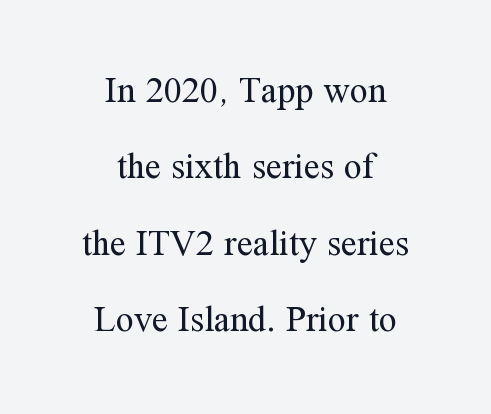
The image shows 36 px regular-weight serif type, upright; set centered, loose line spacing (2.12x), normal letter spacing, not underlined; medium stroke contrast and a medium x-height.
